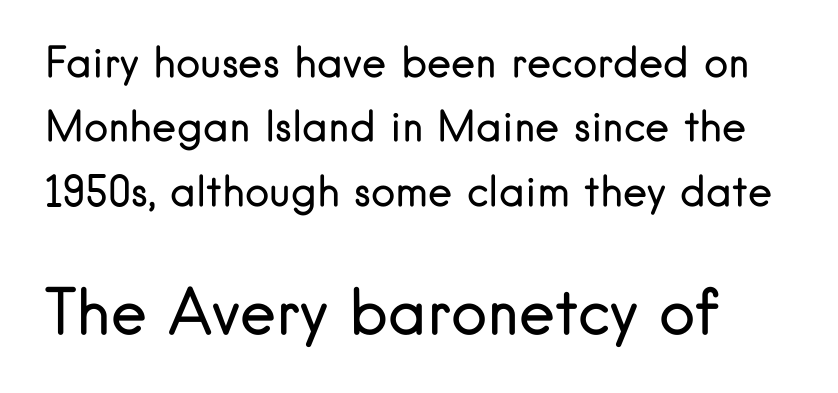
Vertical stems look standard width or narrower in stroke. This sample has the flowing, uneven cadence of proportional lettering. Are there feet on the stems? There aren't — it's a sans. Between these two stacked blocks, the lower one wins on size.
